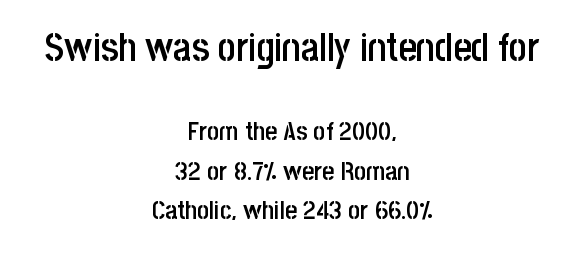
Students, note that the glyphs here touch the page at normal intervals. Varying glyph widths throughout — classic text-font behaviour. Look at the stroke-to-counter ratio: somewhat heavy, a semibold. Which of the two is more prominent by size? The first, at the top. Anything drawn beneath the words? Only blank space. It's the straight-up-and-down kind of type.
